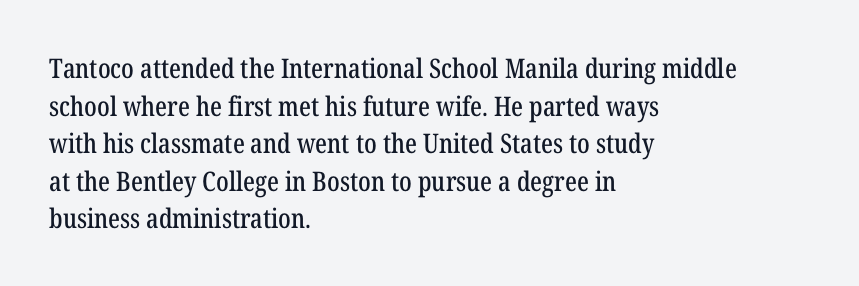
The image shows 27 px text type, upright; set left-aligned, normal line spacing (1.39x), normal letter spacing, not underlined.
